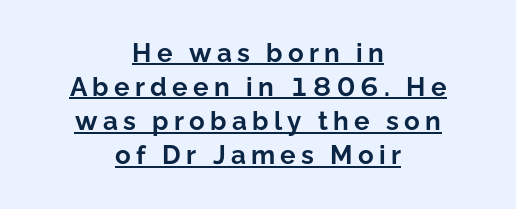
{"italic": "no", "bold": "yes", "underline": "yes", "align": "center", "line_spacing": "normal", "line_spacing_ratio": 1.31, "letter_spacing": "wide", "letter_spacing_em": 0.2, "glyph_px": 26}
